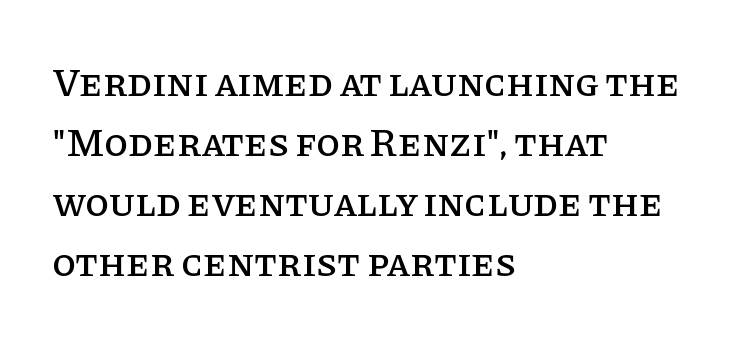
Q: Is the text italic (slanted)? A: No, it is upright.
Q: Is the typeface a serif or a sans-serif typeface? A: Serif.
Q: Is the text underlined? A: No.
Q: How is the paragraph aligned? A: Left-aligned.
Q: Is the spacing between letters normal or unusually wide? A: Normal.
Q: Is the spacing between lines tight, normal or loose? A: Normal.
Q: Width (condensed, normal, or wide)? A: Normal.
Q: Stroke contrast? A: Low.
Q: x-height? A: Large.
Q: Monospaced? A: No.
